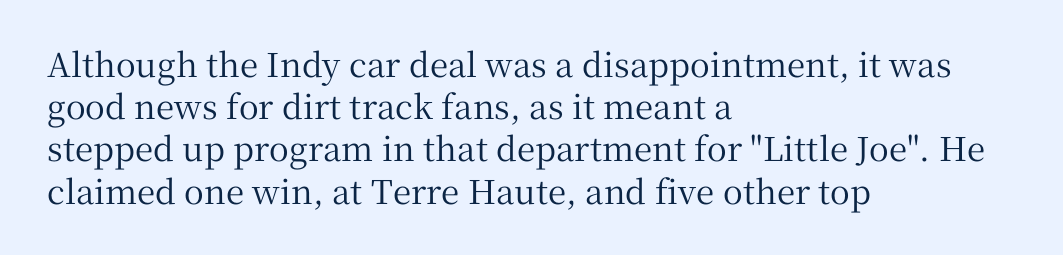
The letters carry serifs — small finishing strokes at the ends of their stems. A typesetter would call this proportional, since set widths differ per character. The passage shown is not underscored anywhere. Tracking here is standard; glyphs follow each other at the usual distance. Line beginnings align vertically; line endings do not. Rendered with straight, roman letterforms.
